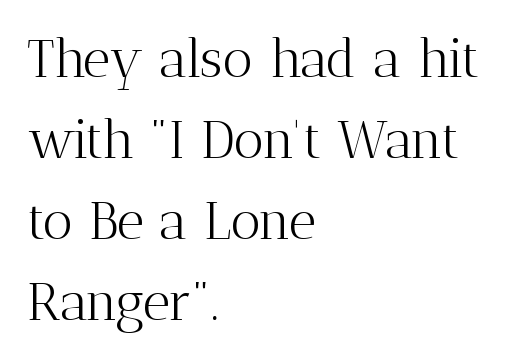
{"serif": "yes", "italic": "no", "bold": "no", "weight": "light", "width": "normal", "stroke_contrast": "medium", "x_height": "medium", "monospaced": "no", "underline": "no", "align": "left", "line_spacing": "normal", "line_spacing_ratio": 1.53, "letter_spacing": "normal", "letter_spacing_em": 0.0, "glyph_px": 53}
